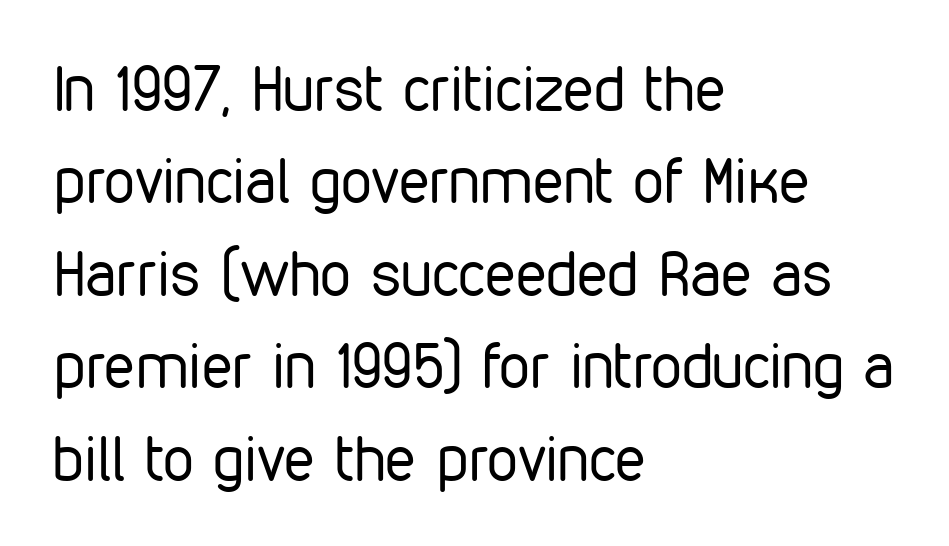
Q: Is the text bold? A: No.
Q: Is the text italic (slanted)? A: No, it is upright.
Q: Is the typeface a serif or a sans-serif typeface? A: Sans-serif.
Q: Is the text underlined? A: No.
Q: How is the paragraph aligned? A: Left-aligned.
Q: Is the spacing between letters normal or unusually wide? A: Normal.
Q: Is the spacing between lines tight, normal or loose? A: Normal.
Q: Width (condensed, normal, or wide)? A: Condensed.
Q: Stroke contrast? A: Low.
Q: x-height? A: Medium.
Q: Monospaced? A: No.
